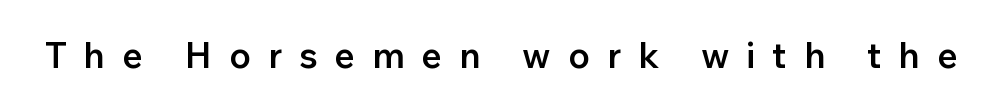
Q: Is the text bold? A: Semi-bold.
Q: Is the text italic (slanted)? A: No, it is upright.
Q: Is the typeface a serif or a sans-serif typeface? A: Sans-serif.
Q: Is the text underlined? A: No.
Q: Is the spacing between letters normal or unusually wide? A: Unusually wide.
Q: Width (condensed, normal, or wide)? A: Normal.
Q: Stroke contrast? A: Low.
Q: x-height? A: Medium.
Q: Monospaced? A: No.
